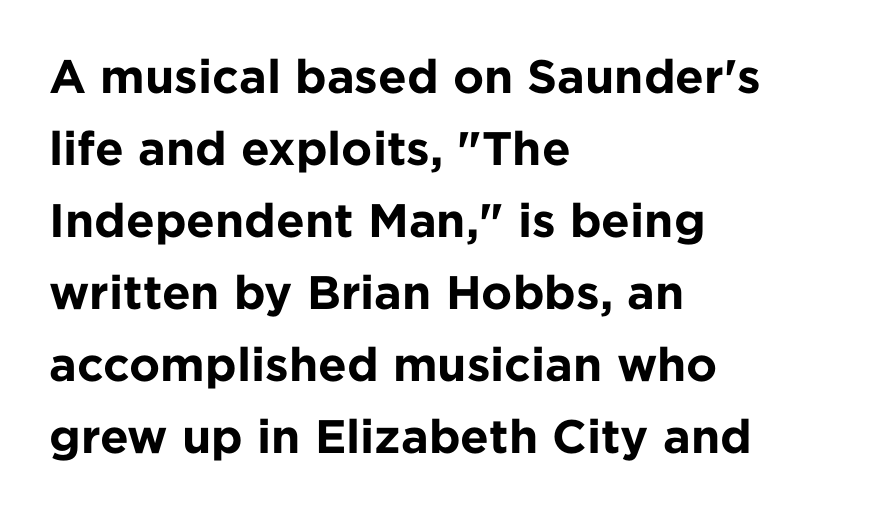
The image shows 47 px bold sans-serif type, upright; set left-aligned, normal line spacing (1.53x), normal letter spacing, not underlined; low stroke contrast and a medium x-height.
